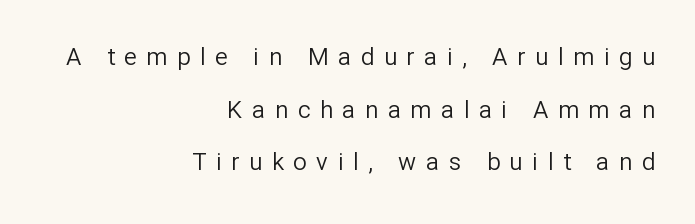
{"italic": "no", "bold": "no", "underline": "no", "align": "right", "line_spacing": "loose", "line_spacing_ratio": 2.19, "letter_spacing": "wide", "letter_spacing_em": 0.4, "glyph_px": 24}
